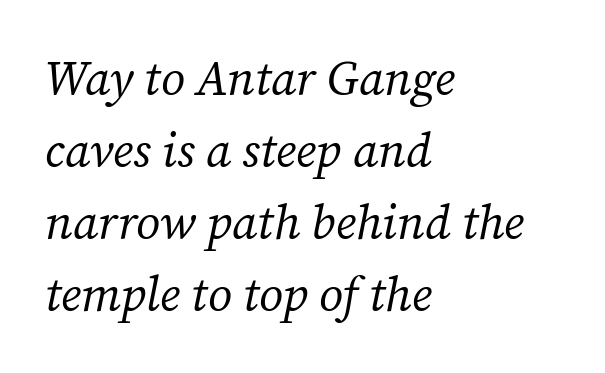
{"serif": "yes", "italic": "yes", "lean": "right", "slant_degrees": 12, "bold": "no", "weight": "regular", "width": "normal", "stroke_contrast": "medium", "x_height": "medium", "monospaced": "no", "underline": "no", "align": "left", "line_spacing": "normal", "line_spacing_ratio": 1.5, "letter_spacing": "normal", "letter_spacing_em": 0.0, "glyph_px": 48}
